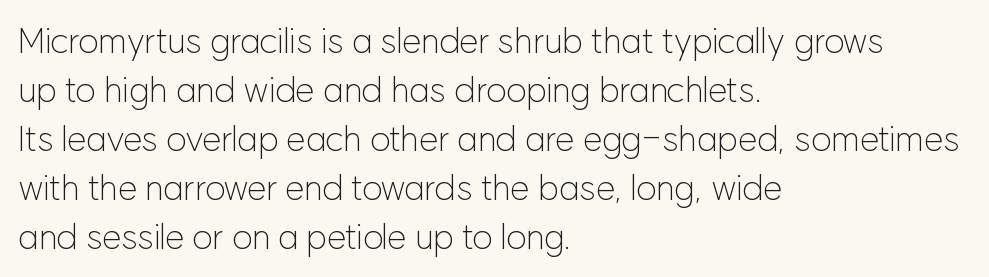
{"serif": "no", "italic": "no", "bold": "no", "weight": "light", "width": "normal", "stroke_contrast": "low", "x_height": "medium", "monospaced": "no", "underline": "no", "align": "left", "line_spacing": "normal", "line_spacing_ratio": 1.4, "letter_spacing": "normal", "letter_spacing_em": 0.0, "glyph_px": 35}
